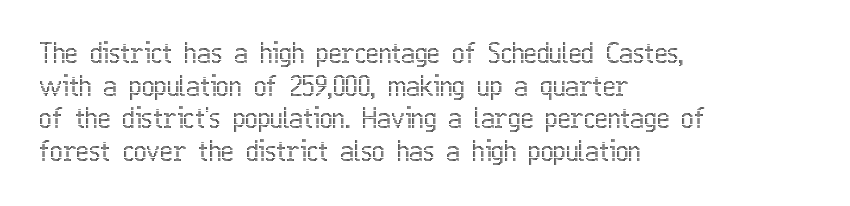
The image shows 27 px text type, upright; set left-aligned, line spacing 1.21x, normal letter spacing, not underlined.
